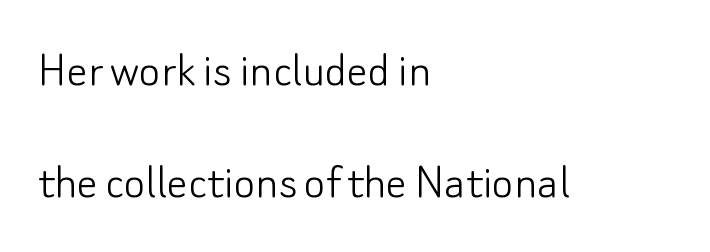
The image shows 52 px light sans-serif type, upright; set left-aligned, loose line spacing (2.16x), normal letter spacing, not underlined; low stroke contrast and a small x-height.
